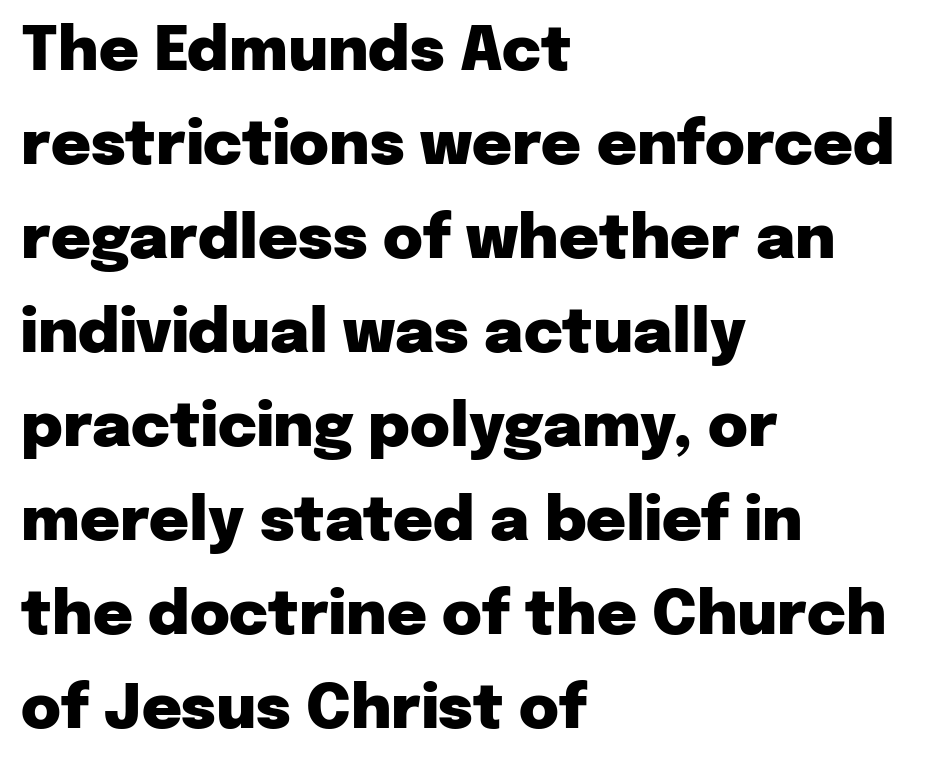
Default kerning and tracking; the words read as compact shapes. Is this a fixed-width face? No — the glyphs have proportional, varying widths. The passage shown is not underscored anywhere. Weight: bold. Unlike a traditional serif, this face leaves its strokes unadorned.
